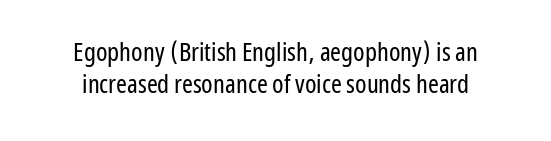
The image shows 26 px text type, upright; set centered, line spacing 1.23x, normal letter spacing, not underlined.
